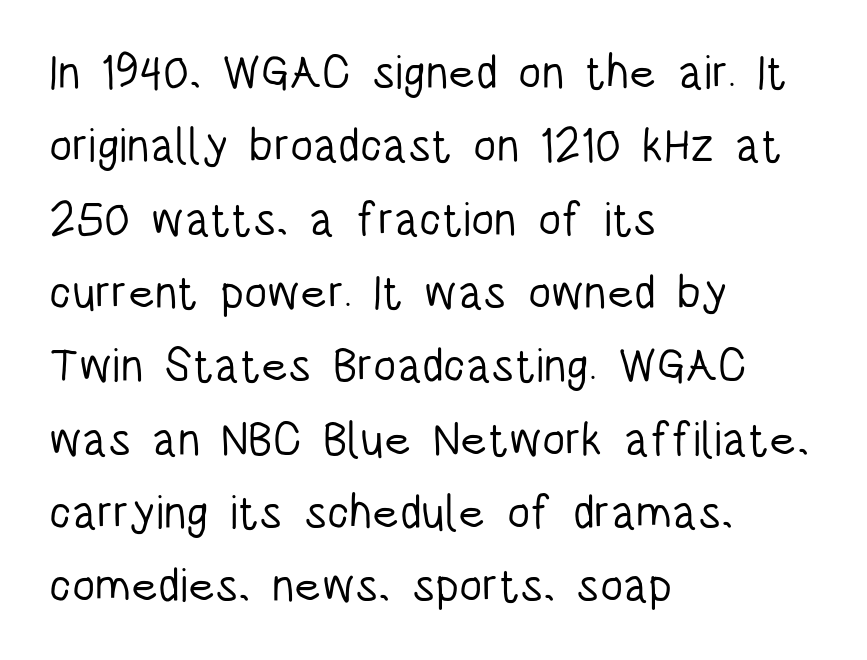
This sample has the flowing, uneven cadence of proportional lettering. A normal amount of white space separates one row of letters from the next. Classification — sans serif. What stands out about the letter spacing? Nothing — it is the standard amount.
